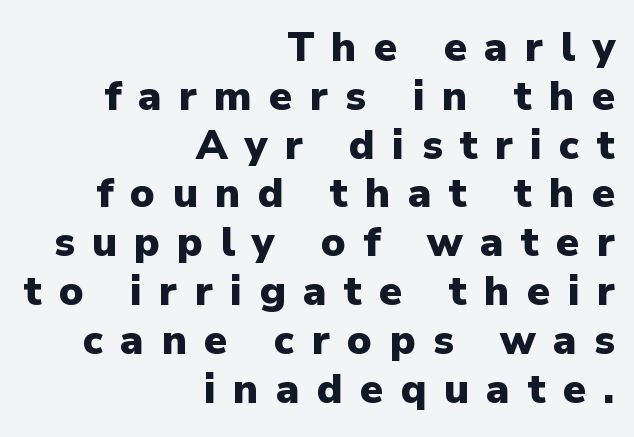
Q: Is the text bold? A: Yes.
Q: Is the text italic (slanted)? A: No, it is upright.
Q: Is the typeface a serif or a sans-serif typeface? A: Sans-serif.
Q: Is the text underlined? A: No.
Q: How is the paragraph aligned? A: Right-aligned.
Q: Is the spacing between letters normal or unusually wide? A: Unusually wide.
Q: Width (condensed, normal, or wide)? A: Normal.
Q: Stroke contrast? A: Low.
Q: x-height? A: Medium.
Q: Monospaced? A: No.
